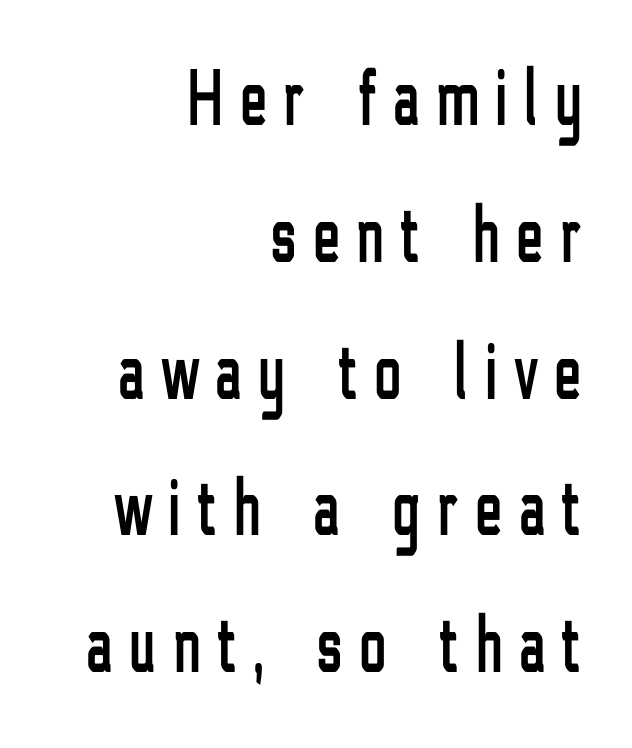
The area under the type is left untouched. Tracking value appears strongly positive — letters spread wide. The passage shown is typed in a proportional face where columns would drift. All the whitespace from short lines collects on the left.
